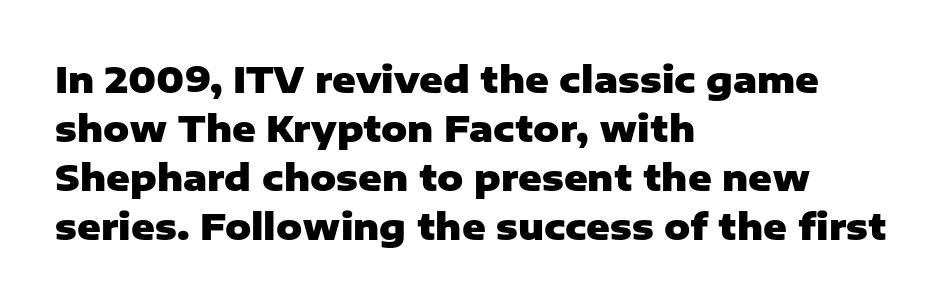
The lines are quadded left. The leading is moderate, giving the passage an even texture. Strong, thick strokes mark this as bold type. A typesetter would label this face a sans.
